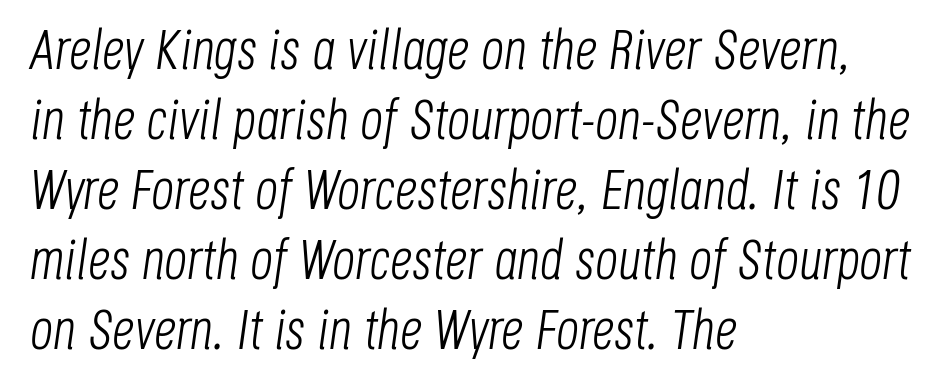
The horizontal fit of the characters is conventional and even. Caption: multi-line text, flush left, ragged right. Nothing heavy about these letters — not bold at all. In terms of posture, this sample is oblique. The glyphs are unaccompanied by any horizontal stroke below them.
